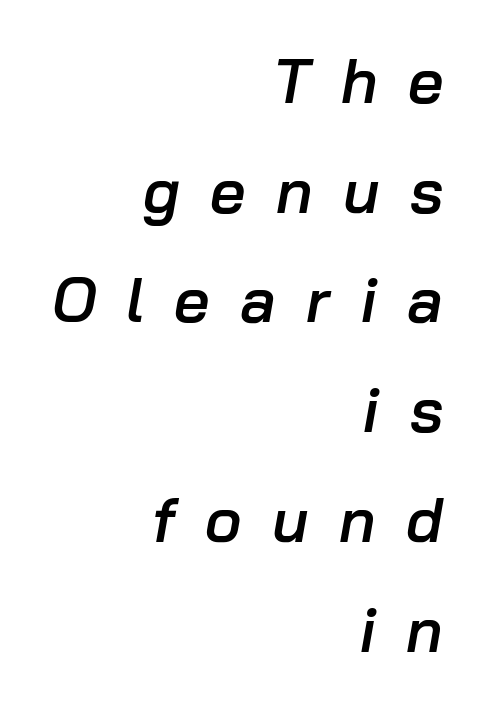
{"italic": "yes", "lean": "right", "slant_degrees": 10, "bold": "semi", "weight": "semibold", "width": "normal", "stroke_contrast": "low", "x_height": "medium", "monospaced": "no", "underline": "no", "align": "right", "line_spacing_ratio": 1.77, "letter_spacing": "wide", "letter_spacing_em": 0.49, "glyph_px": 62}
